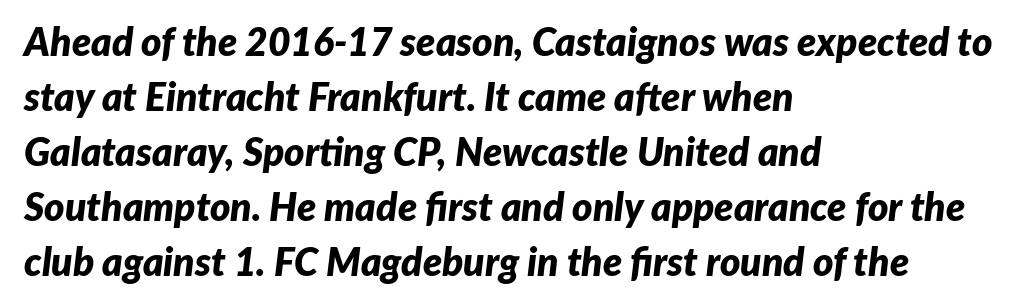
Q: Is the text bold? A: Yes.
Q: Is the text italic (slanted)? A: Yes, it leans right by about 7 degrees.
Q: Is the text underlined? A: No.
Q: How is the paragraph aligned? A: Left-aligned.
Q: Is the spacing between letters normal or unusually wide? A: Normal.
Q: Is the spacing between lines tight, normal or loose? A: Normal.
Q: Width (condensed, normal, or wide)? A: Normal.
Q: Stroke contrast? A: Low.
Q: x-height? A: Medium.
Q: Monospaced? A: No.
